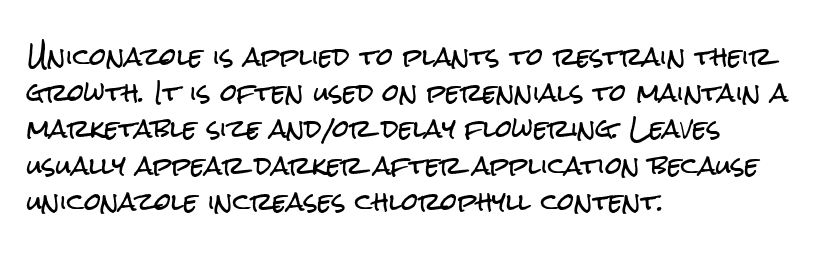
Q: Is the text italic (slanted)? A: No, it is upright.
Q: Is the text underlined? A: No.
Q: How is the paragraph aligned? A: Left-aligned.
Q: Is the spacing between letters normal or unusually wide? A: Normal.
Q: Is the spacing between lines tight, normal or loose? A: Normal.
